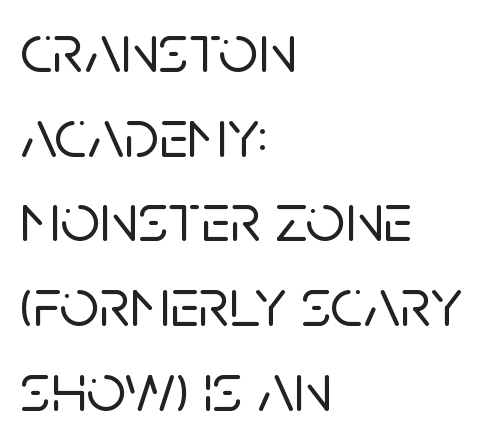
The image shows 70 px sans-serif type, upright; set left-aligned, line spacing 1.21x, normal letter spacing, not underlined; low stroke contrast and a large x-height.
